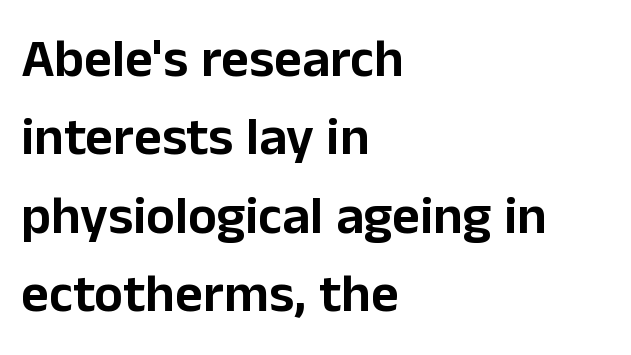
Q: Is the text italic (slanted)? A: No, it is upright.
Q: Is the typeface a serif or a sans-serif typeface? A: Sans-serif.
Q: Is the text underlined? A: No.
Q: How is the paragraph aligned? A: Left-aligned.
Q: Is the spacing between letters normal or unusually wide? A: Normal.
Q: Is the spacing between lines tight, normal or loose? A: Normal.
Q: Width (condensed, normal, or wide)? A: Normal.
Q: Stroke contrast? A: Low.
Q: x-height? A: Medium.
Q: Monospaced? A: No.
